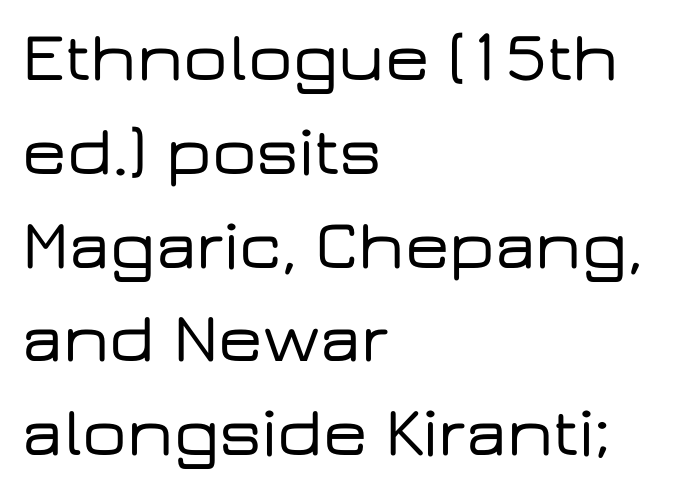
{"serif": "no", "italic": "no", "width": "wide", "stroke_contrast": "low", "x_height": "medium", "monospaced": "no", "underline": "no", "align": "left", "line_spacing": "normal", "line_spacing_ratio": 1.34, "letter_spacing": "normal", "letter_spacing_em": 0.0, "glyph_px": 70}
